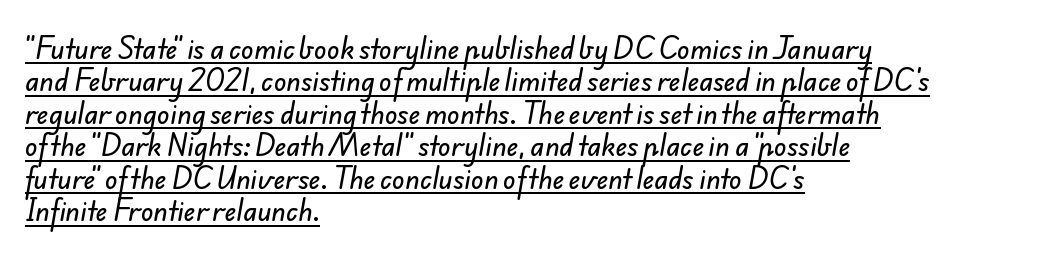
The image shows 26 px text type; set left-aligned, normal line spacing (1.25x), normal letter spacing, underlined.
